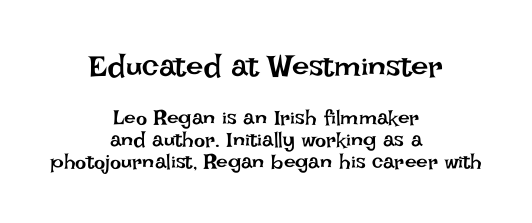
{"italic": "no", "bold": "no", "weight": "regular", "width": "normal", "stroke_contrast": "low", "x_height": "large", "monospaced": "no", "underline": "no", "align": "center", "line_spacing": "tight", "line_spacing_ratio": 1.06, "letter_spacing": "normal", "letter_spacing_em": 0.0, "larger_block": "first", "size_ratio": 1.48, "glyph_px": 31}
